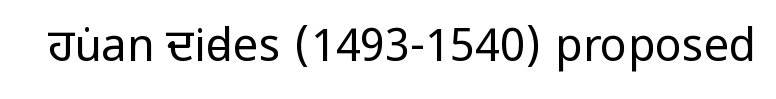
This is not heavy type; no bold has been used. You can tell it's not italic because the verticals are truly vertical. A typesetter would label this face a sans. Is this a fixed-width face? No — the glyphs have proportional, varying widths. Standard letterfit; no display-style spreading of the glyphs. Anything drawn beneath the words? Only blank space.
